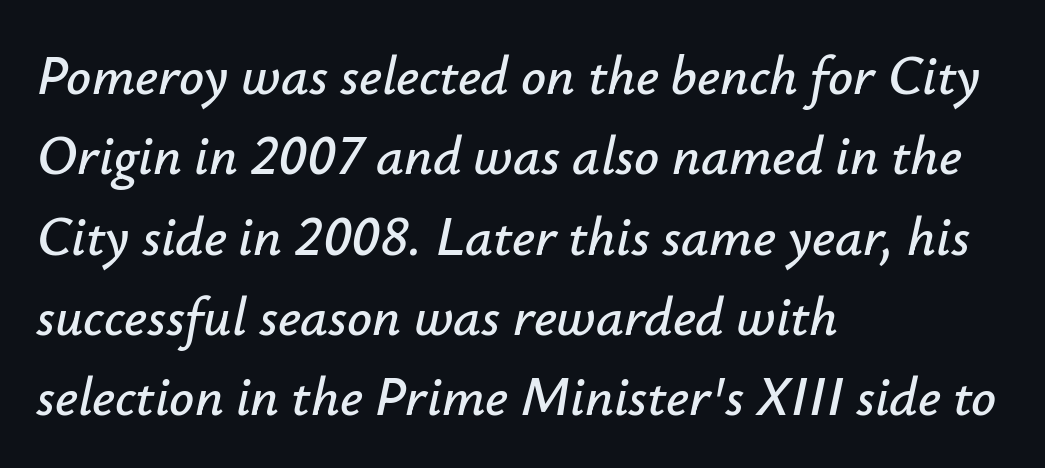
This rendering uses left alignment, leaving the right contour irregular. Varying glyph widths throughout — classic text-font behaviour. This rendering leaves character spacing at its baseline value. The string is rendered with underlining switched off. Yep, that's italic — everything's leaning. Summary of vertical rhythm: regular, with standard interline spacing.
